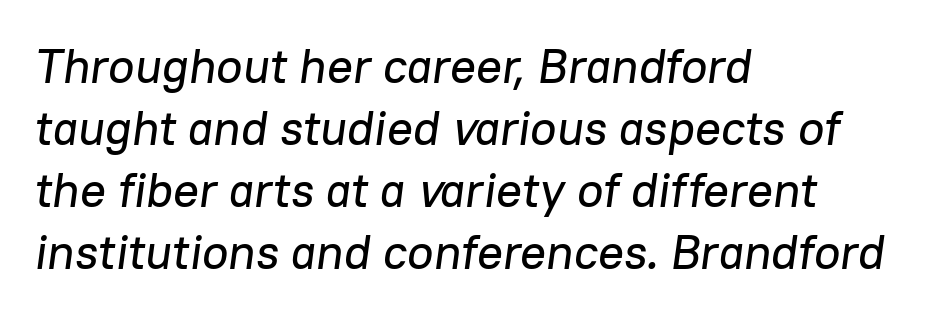
Q: Is the text italic (slanted)? A: Yes, it leans right by about 8 degrees.
Q: Is the text underlined? A: No.
Q: How is the paragraph aligned? A: Left-aligned.
Q: Is the spacing between letters normal or unusually wide? A: Normal.
Q: Is the spacing between lines tight, normal or loose? A: Normal.
Q: Width (condensed, normal, or wide)? A: Normal.
Q: Stroke contrast? A: Low.
Q: x-height? A: Medium.
Q: Monospaced? A: No.
